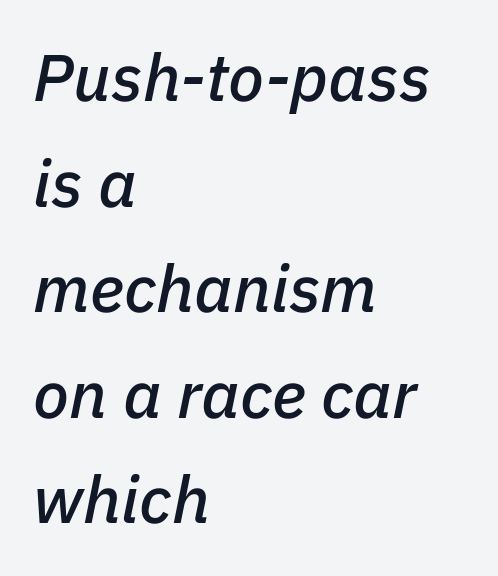
Q: Is the text italic (slanted)? A: Yes, it leans right by about 11 degrees.
Q: Is the text underlined? A: No.
Q: How is the paragraph aligned? A: Left-aligned.
Q: Is the spacing between letters normal or unusually wide? A: Normal.
Q: Is the spacing between lines tight, normal or loose? A: Normal.
Q: Width (condensed, normal, or wide)? A: Normal.
Q: Stroke contrast? A: Low.
Q: x-height? A: Medium.
Q: Monospaced? A: No.
